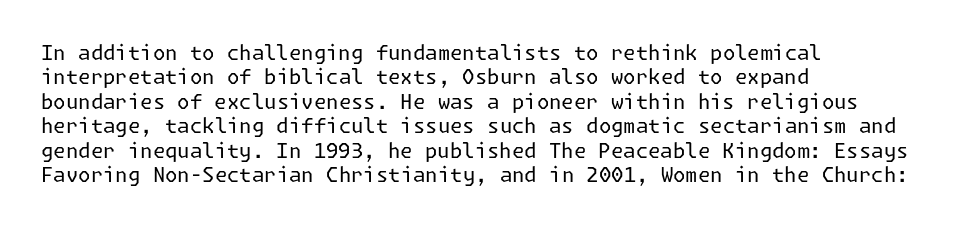
{"italic": "no", "bold": "no", "underline": "no", "align": "left", "line_spacing_ratio": 1.22, "letter_spacing": "normal", "letter_spacing_em": 0.0, "glyph_px": 20}
